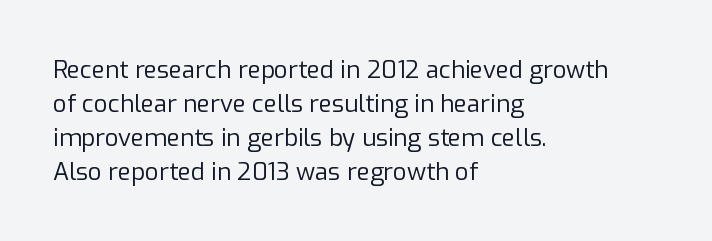
The image shows 24 px text type, upright; set left-aligned, normal line spacing (1.41x), normal letter spacing, not underlined.
